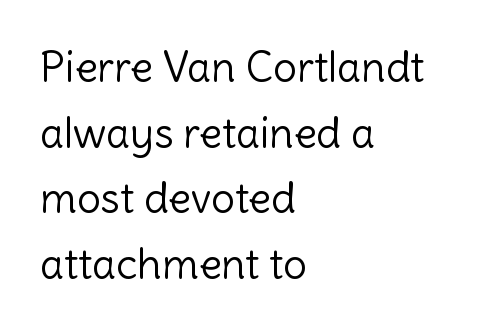
{"serif": "no", "italic": "no", "bold": "no", "weight": "light", "width": "normal", "x_height": "medium", "monospaced": "no", "underline": "no", "align": "left", "line_spacing": "normal", "line_spacing_ratio": 1.56, "letter_spacing": "normal", "letter_spacing_em": 0.0, "glyph_px": 42}
